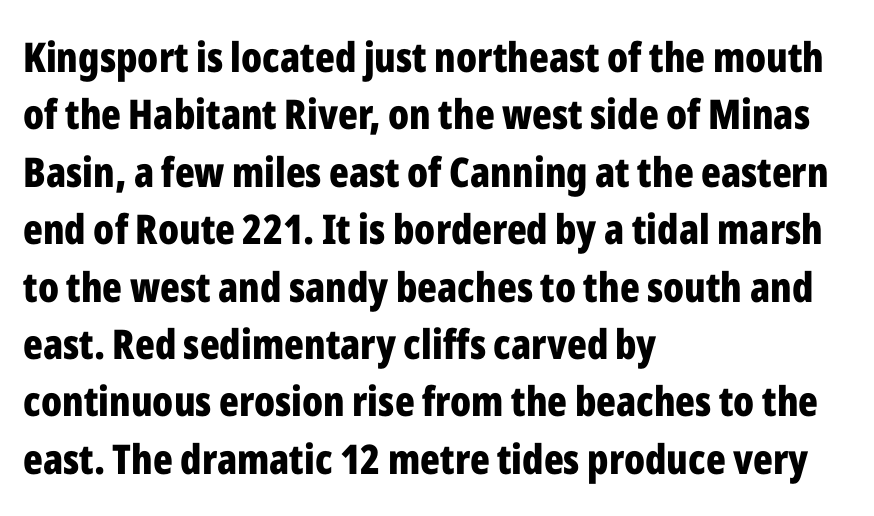
Q: Is the text bold? A: Yes.
Q: Is the text italic (slanted)? A: No, it is upright.
Q: Is the typeface a serif or a sans-serif typeface? A: Sans-serif.
Q: Is the text underlined? A: No.
Q: How is the paragraph aligned? A: Left-aligned.
Q: Is the spacing between letters normal or unusually wide? A: Normal.
Q: Is the spacing between lines tight, normal or loose? A: Normal.
Q: Width (condensed, normal, or wide)? A: Condensed.
Q: Stroke contrast? A: Low.
Q: x-height? A: Medium.
Q: Monospaced? A: No.
